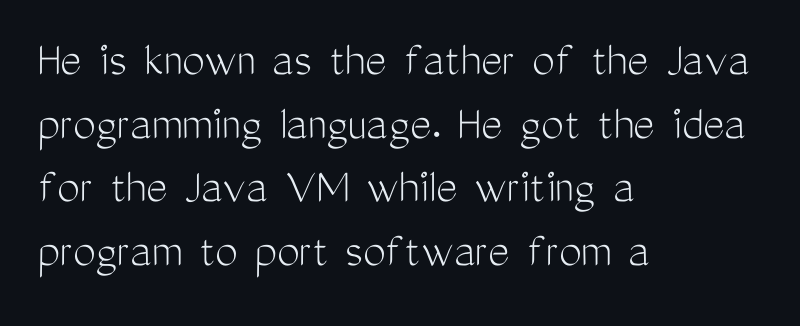
Q: Is the text bold? A: No.
Q: Is the text italic (slanted)? A: No, it is upright.
Q: Is the typeface a serif or a sans-serif typeface? A: Sans-serif.
Q: Is the text underlined? A: No.
Q: How is the paragraph aligned? A: Left-aligned.
Q: Is the spacing between letters normal or unusually wide? A: Normal.
Q: Is the spacing between lines tight, normal or loose? A: Normal.
Q: Width (condensed, normal, or wide)? A: Condensed.
Q: Stroke contrast? A: Medium.
Q: x-height? A: Medium.
Q: Monospaced? A: No.
